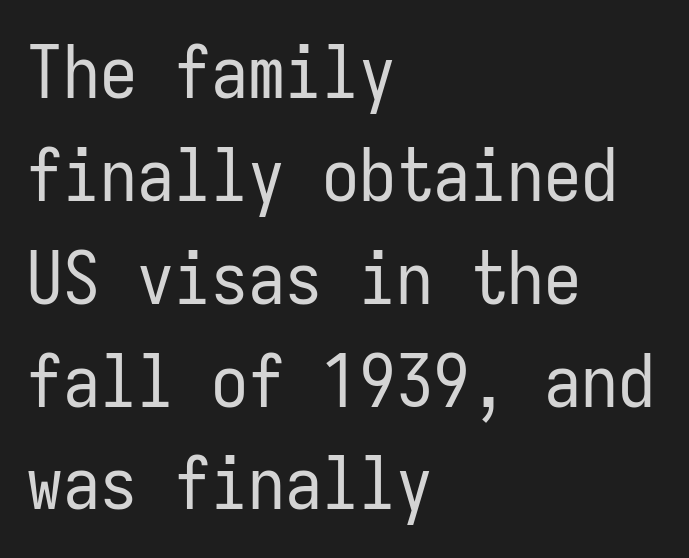
The image shows 74 px regular-weight, condensed sans-serif type, upright, monospaced; set left-aligned, normal line spacing (1.39x), normal letter spacing, not underlined; low stroke contrast and a medium x-height.
